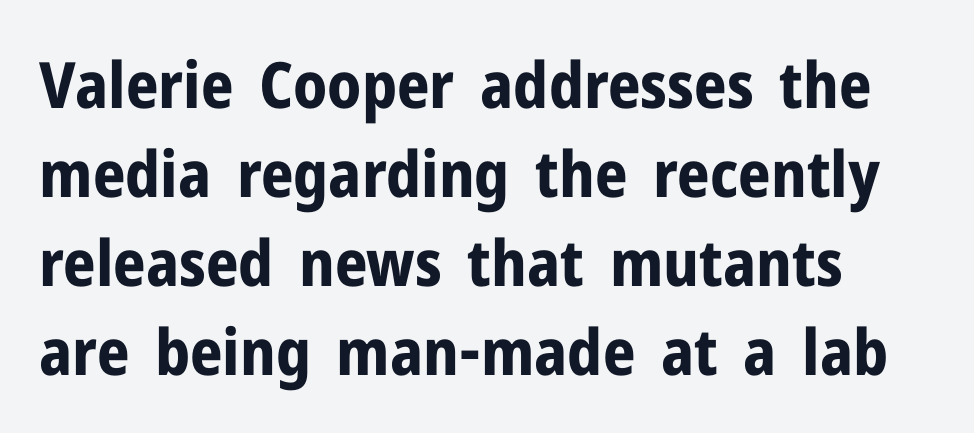
Notice how descenders clear the ascenders below comfortably — that's standard leading. The strokes are fattened all the way to bold. Serifs: no, the terminals of the letterforms are clean. This is roman type, the default non-slanted kind.
